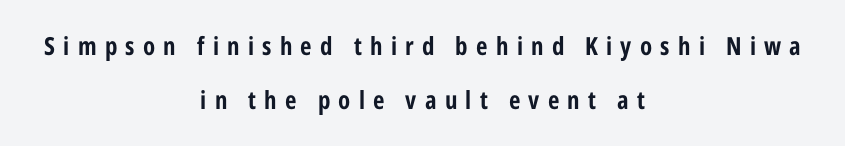
The image shows 25 px bold type, upright; set centered, loose line spacing (2.18x), unusually wide letter spacing (+0.33 em), not underlined.
